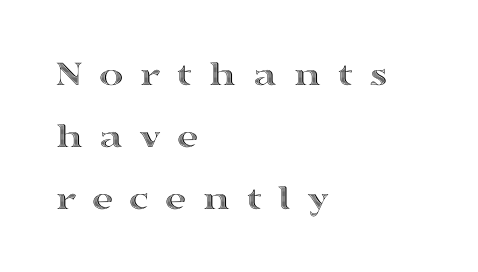
Q: Is the text italic (slanted)? A: No, it is upright.
Q: Is the text underlined? A: No.
Q: How is the paragraph aligned? A: Left-aligned.
Q: Is the spacing between letters normal or unusually wide? A: Unusually wide.
Q: Is the spacing between lines tight, normal or loose? A: Normal.
Q: Width (condensed, normal, or wide)? A: Wide.
Q: x-height? A: Medium.
Q: Monospaced? A: No.
